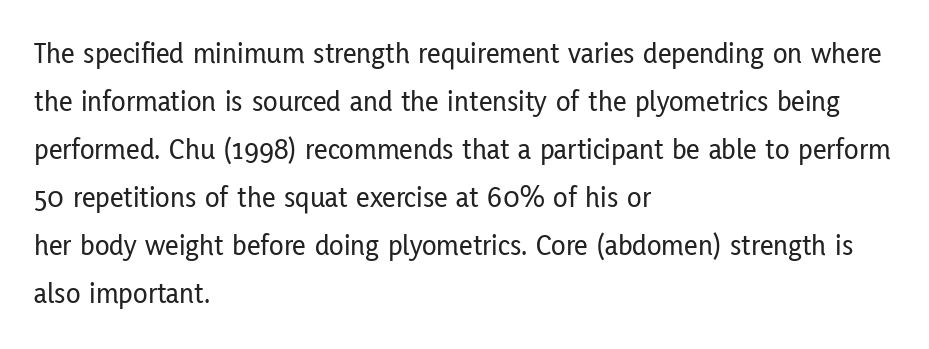
Each new line begins a customary step beneath the previous one. Here the glyphs are tracked normally, forming tight word shapes. Glance below the letters and you will spot only blank space. Compared with a centered layout, this one pins lines to the left instead. Look at the bottom of the vertical strokes: they stop flat, with no serifs. This sample has the flowing, uneven cadence of proportional lettering.
